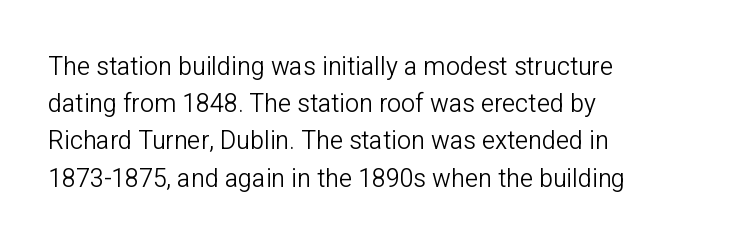
Each new line begins a customary step beneath the previous one. In CSS terms this would be text-align: left. Every character sits straight up, as roman type does. Inter-character spacing is left at the font's built-in metrics.
